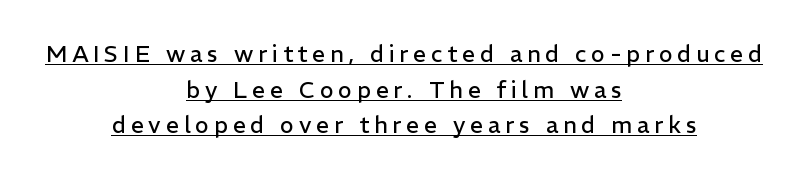
Leftover space on each line is divided equally before and after the words. A roman cut, with each character standing at attention. Stems here are at most as thick as an everyday book face. The rendering uses the underline text-decoration. You could only call the tracking loose — the letters float apart.
